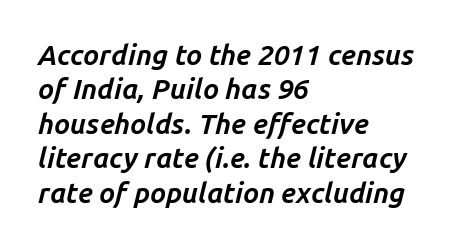
Nothing unusual about the tracking: characters are spaced as the font intends. You'd pick this weight for a headline — it's a proper bold. The rendering applies a slant to the glyphs. The space beneath each line is pristine and unruled. Caption: multi-line text, flush left, ragged right.
